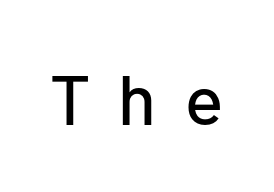
This rendering employs a face without finishing strokes, i.e., a sans-serif. Looks like regular typesetting: each glyph gets only the width it needs. Notice how the stems are strictly vertical — no italics here. The words here are not underlined. Substantial extra tracking has been applied to these lines.
